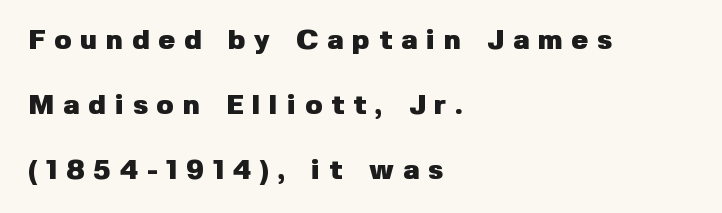
The image shows 28 px heavy sans-serif type, upright; set left-aligned, loose line spacing (2.32x), unusually wide letter spacing (+0.32 em), not underlined; low stroke contrast and a medium x-height.
